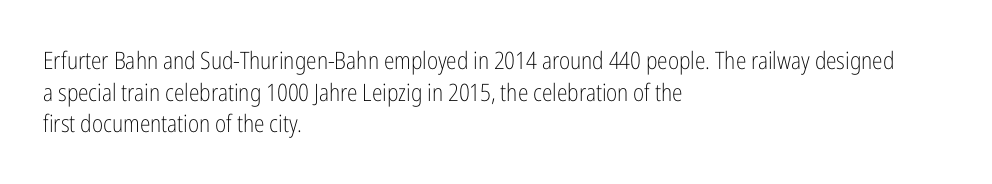
Leftover space on each line is placed entirely after the last word. The typesetting does not lean heavy: it is not bold. Honestly, the letter spacing is just normal — you wouldn't notice it. Underline: absent. If you drew a line through each stem, it would be perfectly vertical.
